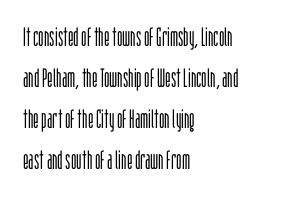
{"italic": "no", "bold": "no", "underline": "no", "align": "left", "line_spacing": "normal", "line_spacing_ratio": 1.58, "letter_spacing": "normal", "letter_spacing_em": 0.0, "glyph_px": 26}
